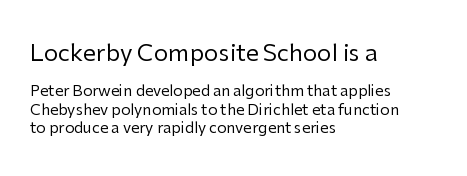
The glyphs are unaccompanied by any horizontal stroke below them. Line beginnings align vertically; line endings do not. Here the glyphs are tracked normally, forming tight word shapes. These lines were composed using upright roman letters. No extra ink here — the face is not bold. If you squint, the top block still reads clearly — it's the larger of the two.
